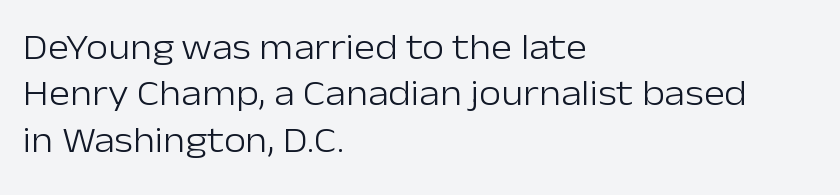
Q: Is the text bold? A: No.
Q: Is the text italic (slanted)? A: No, it is upright.
Q: Is the typeface a serif or a sans-serif typeface? A: Sans-serif.
Q: Is the text underlined? A: No.
Q: How is the paragraph aligned? A: Left-aligned.
Q: Is the spacing between letters normal or unusually wide? A: Normal.
Q: Is the spacing between lines tight, normal or loose? A: Normal.
Q: Width (condensed, normal, or wide)? A: Normal.
Q: Stroke contrast? A: Low.
Q: x-height? A: Medium.
Q: Monospaced? A: No.
